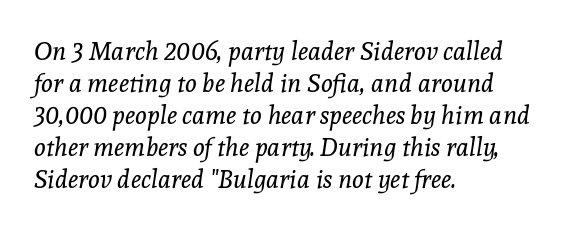
Stems and bowls with no extra thickness — not bold. Beneath every word, the page is bare. Slanted lettering throughout. These lines keep a tight, regular rhythm from letter to letter. Caption: multi-line text, flush left, ragged right. Normally led — the rows are evenly, conventionally spaced.
